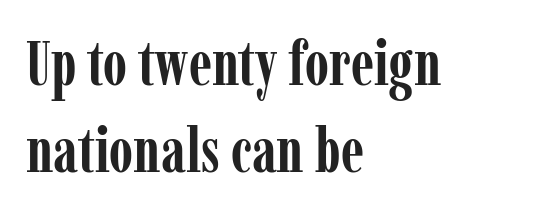
The image shows 62 px semibold, condensed serif type, upright; set left-aligned, normal line spacing (1.4x), normal letter spacing, not underlined; low stroke contrast and a medium x-height.
